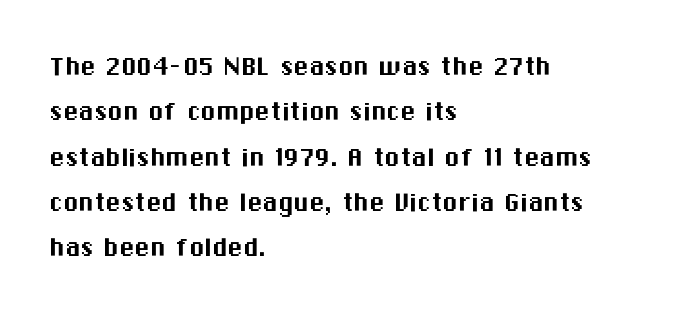
Q: Is the text italic (slanted)? A: No, it is upright.
Q: Is the typeface a serif or a sans-serif typeface? A: Sans-serif.
Q: Is the text underlined? A: No.
Q: How is the paragraph aligned? A: Left-aligned.
Q: Is the spacing between letters normal or unusually wide? A: Normal.
Q: Is the spacing between lines tight, normal or loose? A: Normal.
Q: Width (condensed, normal, or wide)? A: Normal.
Q: Stroke contrast? A: Medium.
Q: x-height? A: Medium.
Q: Monospaced? A: No.
